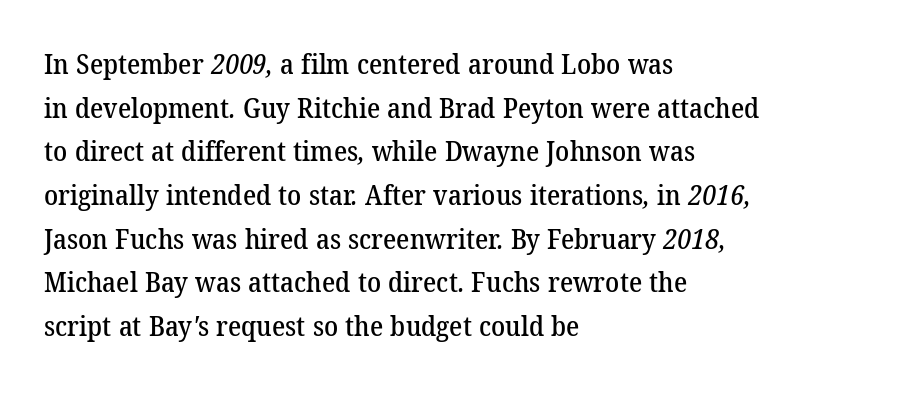
Q: Is the typeface a serif or a sans-serif typeface? A: Serif.
Q: Is the text underlined? A: No.
Q: How is the paragraph aligned? A: Left-aligned.
Q: Is the spacing between letters normal or unusually wide? A: Normal.
Q: Is the spacing between lines tight, normal or loose? A: Normal.
Q: Width (condensed, normal, or wide)? A: Normal.
Q: Stroke contrast? A: Low.
Q: x-height? A: Medium.
Q: Monospaced? A: No.
